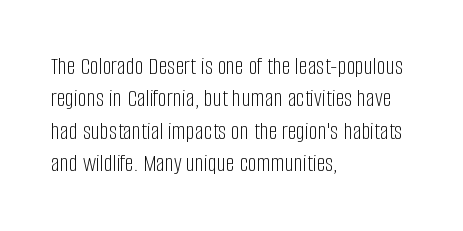
The words here are not underlined. Whoever set this chose a conventional vertical rhythm. Honestly, the letter spacing is just normal — you wouldn't notice it. Tall strokes in this sample are plumb rather than angled. Compared with a centered layout, this one pins lines to the left instead. The weight tops out at a normal text grade.
